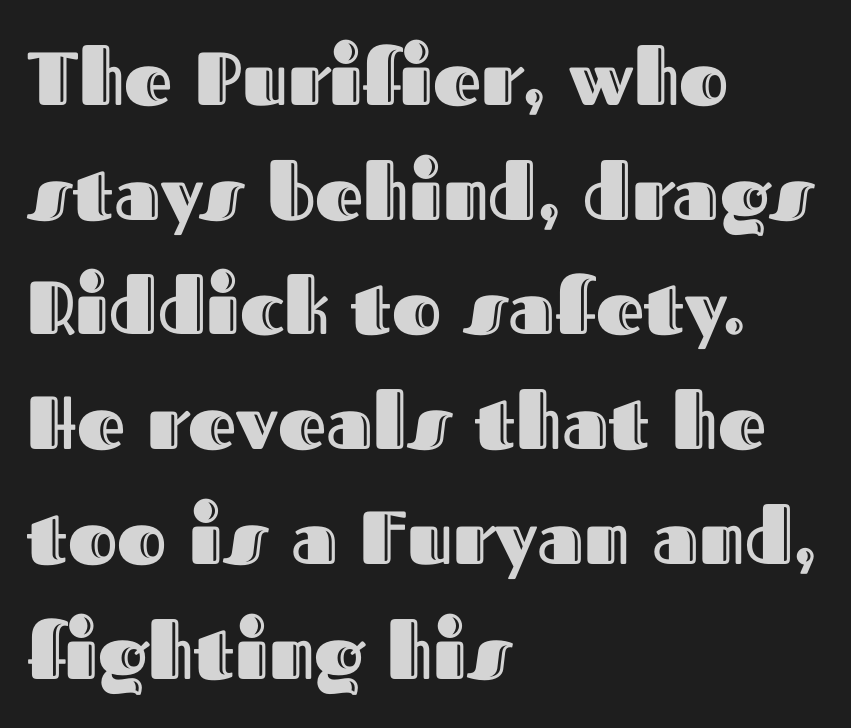
{"italic": "no", "width": "normal", "x_height": "medium", "monospaced": "no", "underline": "no", "align": "left", "line_spacing": "normal", "line_spacing_ratio": 1.53, "letter_spacing": "normal", "letter_spacing_em": 0.0, "glyph_px": 75}
